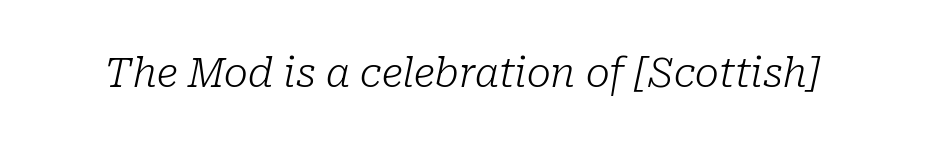
Q: Is the text bold? A: No.
Q: Is the text italic (slanted)? A: Yes, it leans right by about 10 degrees.
Q: Is the typeface a serif or a sans-serif typeface? A: Serif.
Q: Is the text underlined? A: No.
Q: Is the spacing between letters normal or unusually wide? A: Normal.
Q: Width (condensed, normal, or wide)? A: Normal.
Q: Stroke contrast? A: Low.
Q: x-height? A: Medium.
Q: Monospaced? A: No.
